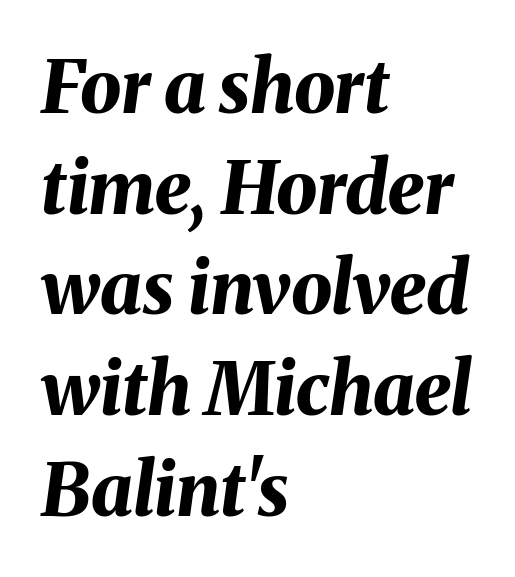
The image shows 73 px bold type, italic (leaning right); set left-aligned, normal line spacing (1.38x), normal letter spacing, not underlined; medium stroke contrast and a medium x-height.
